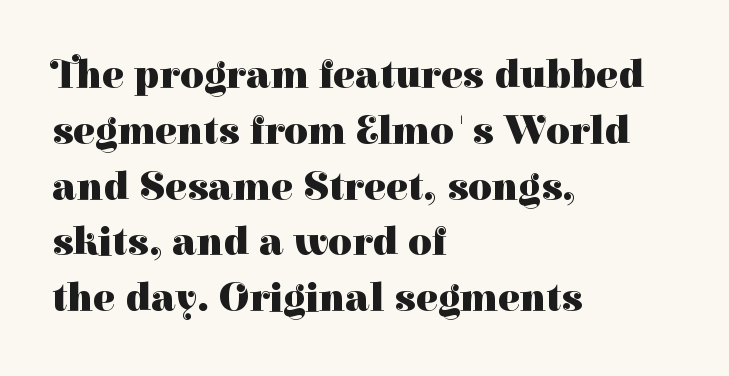
{"serif": "yes", "italic": "no", "bold": "yes", "weight": "heavy", "width": "normal", "stroke_contrast": "high", "x_height": "medium", "monospaced": "no", "underline": "no", "align": "left", "line_spacing": "normal", "line_spacing_ratio": 1.36, "letter_spacing": "normal", "letter_spacing_em": 0.0, "glyph_px": 41}
